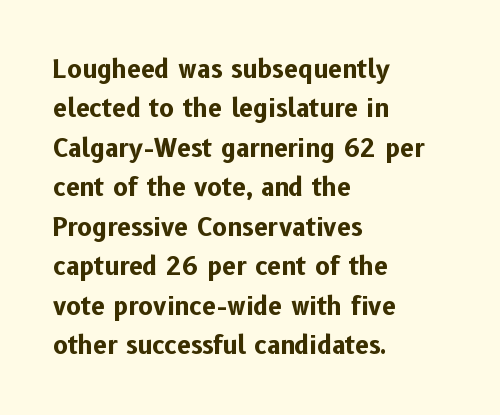
The image shows 25 px bold type, upright; set left-aligned, normal line spacing (1.58x), normal letter spacing, not underlined.
